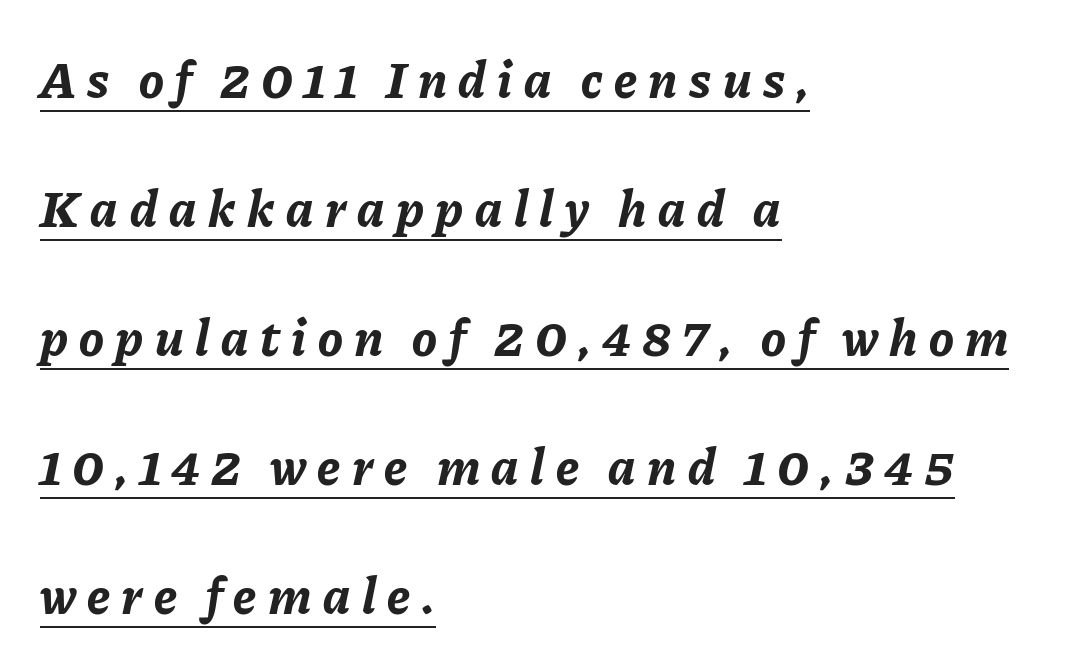
Caption: lettering with a line underneath. Is the block centered? No — it sits flush against the left margin. Compared with typical body copy, the letter spacing here is much looser. Quick note: italic.
